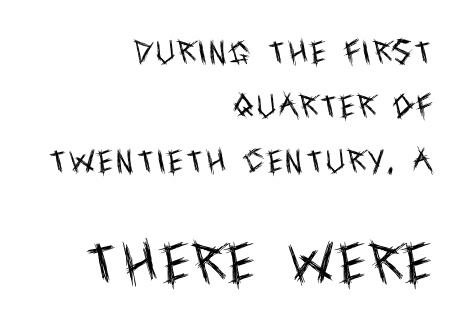
Q: Is the text bold? A: No.
Q: Is the text italic (slanted)? A: No, it is upright.
Q: Is the typeface a serif or a sans-serif typeface? A: Sans-serif.
Q: Is the text underlined? A: No.
Q: How is the paragraph aligned? A: Right-aligned.
Q: Is the spacing between lines tight, normal or loose? A: Loose.
Q: Which block of text is set in a larger size, the first (top) or the second (bottom)? A: The second (bottom) one.
Q: Width (condensed, normal, or wide)? A: Condensed.
Q: x-height? A: Large.
Q: Monospaced? A: No.
